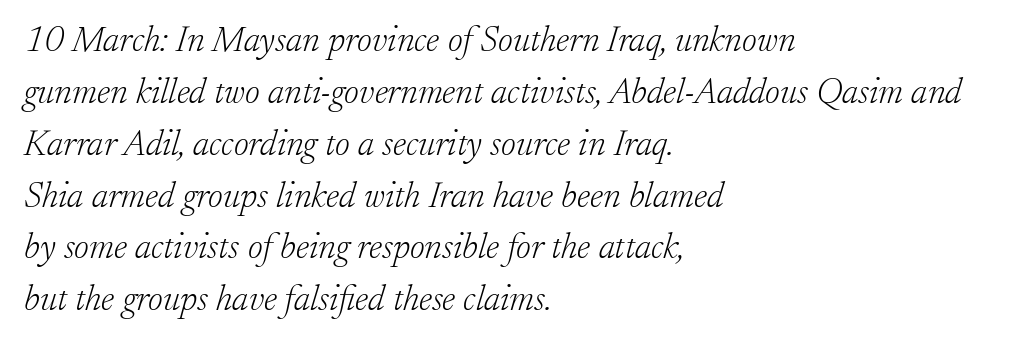
Q: Is the text bold? A: No.
Q: Is the text italic (slanted)? A: Yes, it leans right by about 17 degrees.
Q: Is the typeface a serif or a sans-serif typeface? A: Serif.
Q: Is the text underlined? A: No.
Q: How is the paragraph aligned? A: Left-aligned.
Q: Is the spacing between letters normal or unusually wide? A: Normal.
Q: Is the spacing between lines tight, normal or loose? A: Normal.
Q: Width (condensed, normal, or wide)? A: Normal.
Q: Stroke contrast? A: Low.
Q: x-height? A: Small.
Q: Monospaced? A: No.
